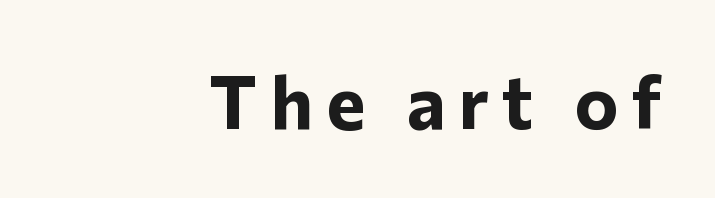
Q: Is the text bold? A: Yes.
Q: Is the text italic (slanted)? A: No, it is upright.
Q: Is the typeface a serif or a sans-serif typeface? A: Sans-serif.
Q: Is the text underlined? A: No.
Q: How is the paragraph aligned? A: Right-aligned.
Q: Width (condensed, normal, or wide)? A: Normal.
Q: Stroke contrast? A: Low.
Q: x-height? A: Medium.
Q: Monospaced? A: No.
